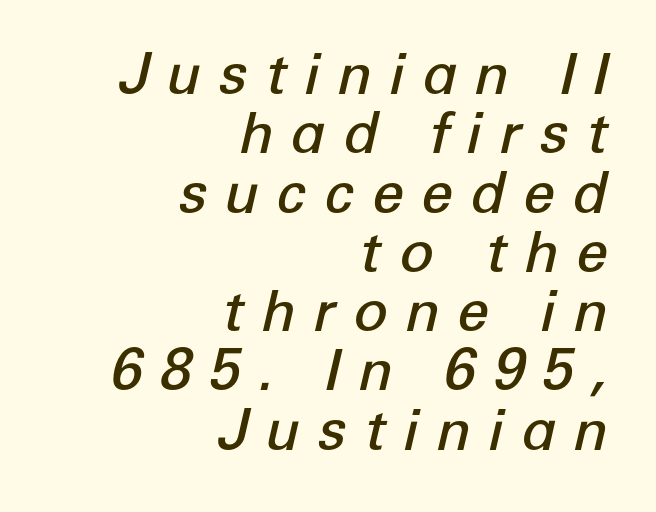
The font is running at a semibold setting, under full bold. Line spacing here is tight. A typesetter would mark this as italic. Every row of glyphs terminates at an identical x-position on the right. Here the designer chose a conventional face with non-uniform glyph widths.
